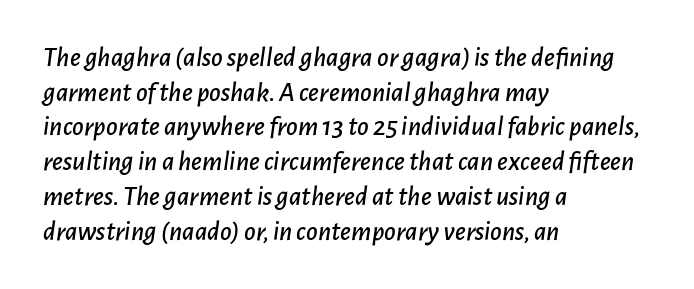
Q: Is the text italic (slanted)? A: Yes, it leans right by about 7 degrees.
Q: Is the text underlined? A: No.
Q: How is the paragraph aligned? A: Left-aligned.
Q: Is the spacing between letters normal or unusually wide? A: Normal.
Q: Width (condensed, normal, or wide)? A: Normal.
Q: Stroke contrast? A: Low.
Q: x-height? A: Medium.
Q: Monospaced? A: No.
